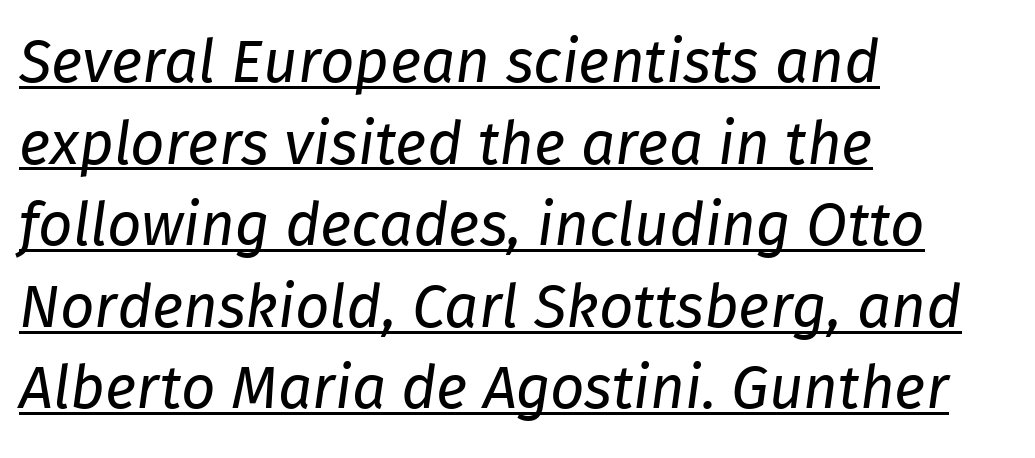
The image shows 60 px regular-weight type, italic (leaning right); set left-aligned, normal line spacing (1.36x), normal letter spacing, underlined; low stroke contrast and a medium x-height.
